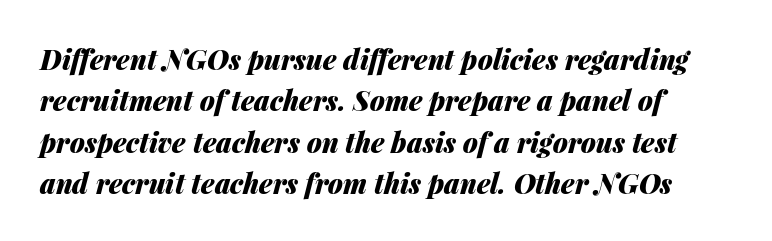
The image shows 27 px bold type, italic (leaning right); set left-aligned, normal line spacing (1.53x), normal letter spacing, not underlined.
